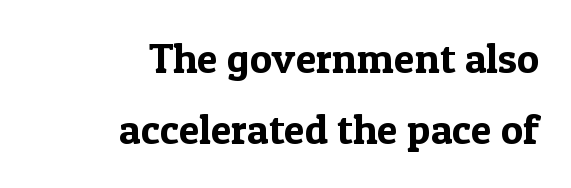
Compared with typical paragraphs, the rows here are spaced about the same. Teacher's note: observe the even right margin — that is flush-right alignment. Check the space under the baseline: it is left empty. Varying glyph widths throughout — classic text-font behaviour.
